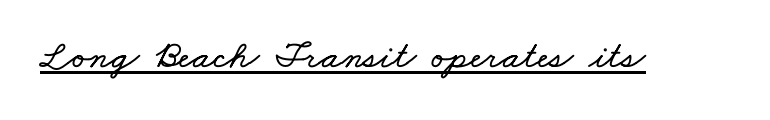
Letter spacing: default. Is there an underline? Yes — a line sits under the letters. Proportional: the letters do not fall into vertical columns.
